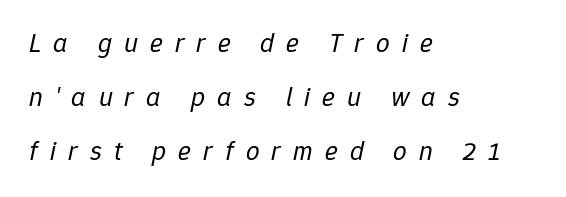
Q: Is the text bold? A: No.
Q: Is the text italic (slanted)? A: Yes, it leans right by about 12 degrees.
Q: Is the text underlined? A: No.
Q: How is the paragraph aligned? A: Left-aligned.
Q: Is the spacing between letters normal or unusually wide? A: Unusually wide.
Q: Is the spacing between lines tight, normal or loose? A: Loose.
